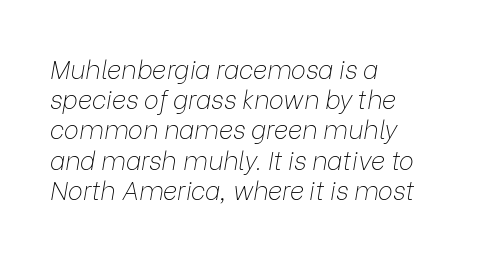
{"italic": "yes", "lean": "right", "slant_degrees": 9, "bold": "no", "underline": "no", "align": "left", "line_spacing_ratio": 1.21, "letter_spacing": "normal", "letter_spacing_em": 0.0, "glyph_px": 25}
